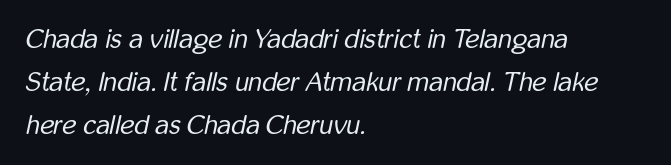
The image shows 27 px text type, italic (leaning right); set left-aligned, normal line spacing (1.59x), normal letter spacing, not underlined.
